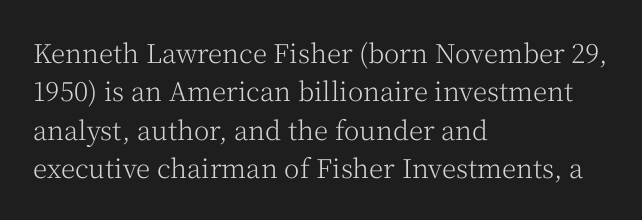
The image shows 26 px text type, upright; set left-aligned, normal line spacing (1.48x), normal letter spacing, not underlined.
